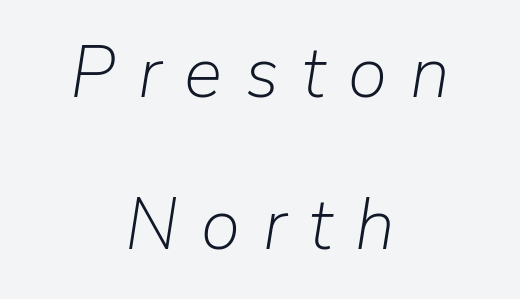
{"italic": "yes", "lean": "right", "slant_degrees": 9, "bold": "no", "weight": "light", "width": "normal", "stroke_contrast": "low", "x_height": "medium", "monospaced": "no", "underline": "no", "align": "center", "line_spacing": "loose", "line_spacing_ratio": 2.11, "letter_spacing": "wide", "letter_spacing_em": 0.32, "glyph_px": 72}
